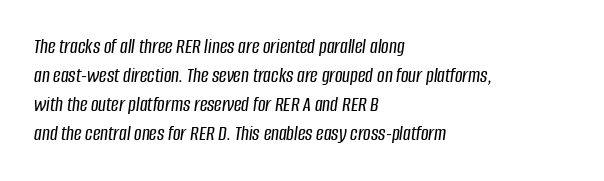
The image shows 21 px text type, italic (leaning right); set left-aligned, normal line spacing (1.38x), normal letter spacing, not underlined.
